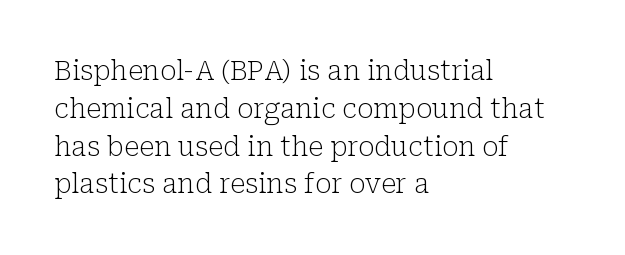
The image shows 27 px text type, upright; set left-aligned, normal line spacing (1.4x), normal letter spacing, not underlined.
